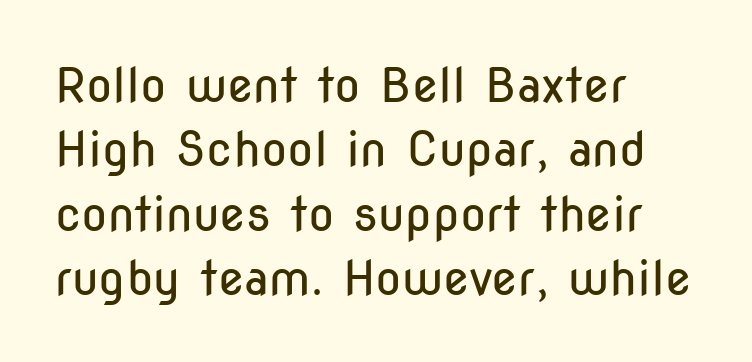
{"serif": "no", "italic": "no", "bold": "no", "weight": "regular", "width": "condensed", "stroke_contrast": "low", "x_height": "medium", "monospaced": "no", "underline": "no", "align": "left", "line_spacing": "normal", "line_spacing_ratio": 1.34, "letter_spacing": "normal", "letter_spacing_em": 0.0, "glyph_px": 48}
